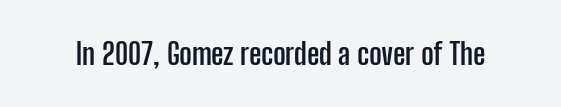
Q: Is the text bold? A: Yes.
Q: Is the text italic (slanted)? A: No, it is upright.
Q: Is the typeface a serif or a sans-serif typeface? A: Sans-serif.
Q: Is the text underlined? A: No.
Q: Is the spacing between letters normal or unusually wide? A: Normal.
Q: Width (condensed, normal, or wide)? A: Condensed.
Q: Stroke contrast? A: Low.
Q: x-height? A: Medium.
Q: Monospaced? A: No.
